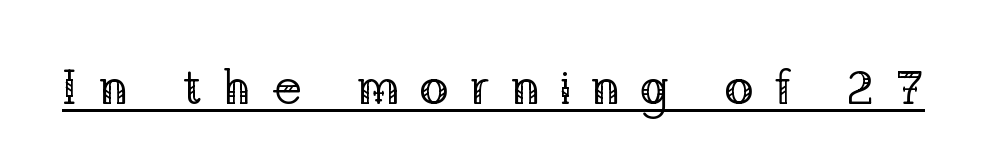
The image shows 49 px regular-weight serif type, upright; set unusually wide letter spacing (+0.4 em), underlined; low stroke contrast and a medium x-height.
